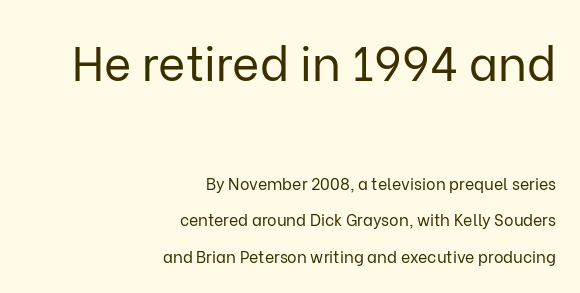
{"serif": "no", "italic": "no", "bold": "no", "weight": "regular", "width": "normal", "stroke_contrast": "low", "x_height": "medium", "monospaced": "no", "underline": "no", "align": "right", "line_spacing": "loose", "line_spacing_ratio": 2.3, "letter_spacing": "normal", "letter_spacing_em": 0.0, "larger_block": "first", "size_ratio": 2.94, "glyph_px": 47}
